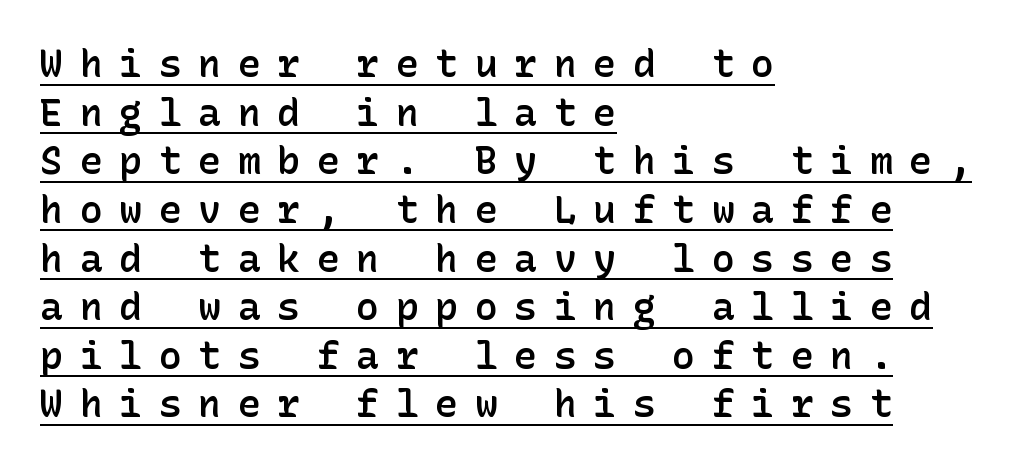
Q: Is the text bold? A: Semi-bold.
Q: Is the text italic (slanted)? A: No, it is upright.
Q: Is the typeface a serif or a sans-serif typeface? A: Sans-serif.
Q: Is the text underlined? A: Yes.
Q: How is the paragraph aligned? A: Left-aligned.
Q: Is the spacing between letters normal or unusually wide? A: Unusually wide.
Q: Is the spacing between lines tight, normal or loose? A: Normal.
Q: Width (condensed, normal, or wide)? A: Normal.
Q: Stroke contrast? A: Low.
Q: x-height? A: Medium.
